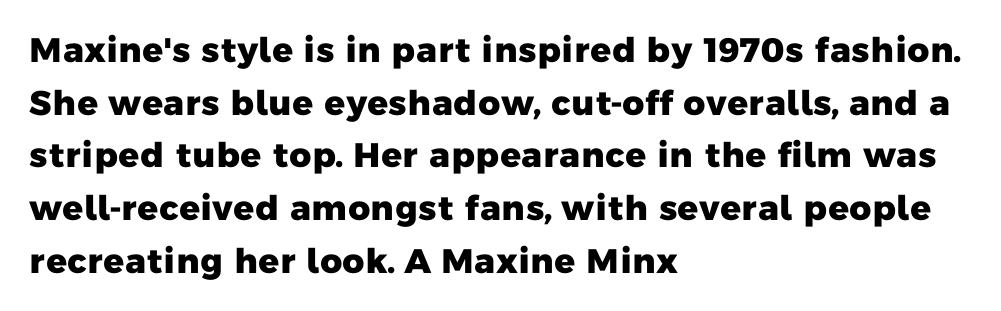
Q: Is the text bold? A: Yes.
Q: Is the typeface a serif or a sans-serif typeface? A: Sans-serif.
Q: Is the text underlined? A: No.
Q: How is the paragraph aligned? A: Left-aligned.
Q: Is the spacing between letters normal or unusually wide? A: Normal.
Q: Is the spacing between lines tight, normal or loose? A: Normal.
Q: Width (condensed, normal, or wide)? A: Normal.
Q: Stroke contrast? A: Low.
Q: x-height? A: Medium.
Q: Monospaced? A: No.
